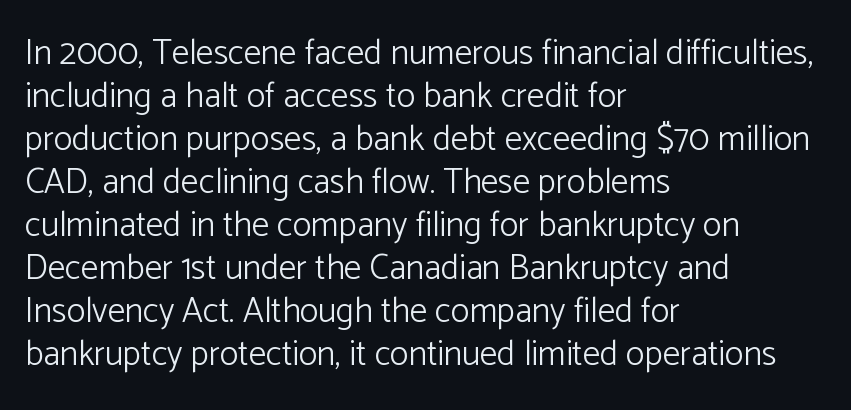
Q: Is the text bold? A: No.
Q: Is the text italic (slanted)? A: No, it is upright.
Q: Is the typeface a serif or a sans-serif typeface? A: Sans-serif.
Q: Is the text underlined? A: No.
Q: How is the paragraph aligned? A: Left-aligned.
Q: Is the spacing between letters normal or unusually wide? A: Normal.
Q: Width (condensed, normal, or wide)? A: Normal.
Q: Stroke contrast? A: Low.
Q: x-height? A: Medium.
Q: Monospaced? A: No.
